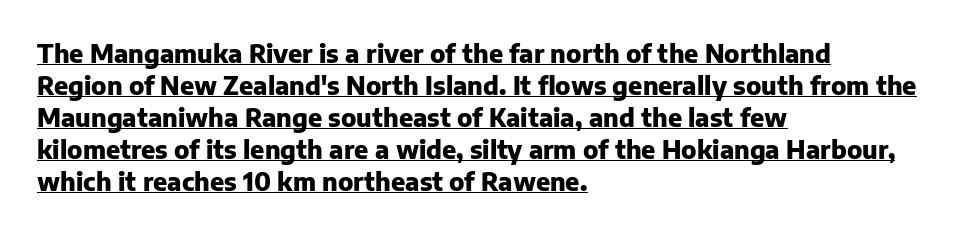
In CSS terms this would be text-align: left. Whoever set this chose a conventional vertical rhythm. The letters stand upright; this is a roman face. The tracking reads as untouched default to a designer's eye. The lettering is marked with a stroke running underneath it. The typesetting leans heavy: a genuine bold.
